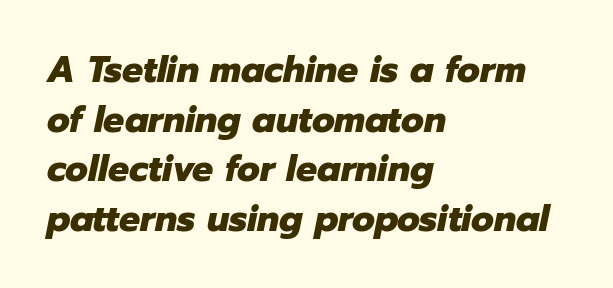
Rule under the text: the space is simply empty. Compared with ordinary roman type, these characters are visibly tilted. Is the letter spacing exaggerated? No — it looks like the ordinary default. These lines stack with their left ends in a neat column.
